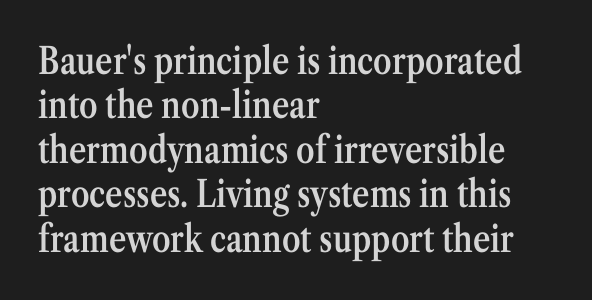
The rendering uses natural spacing where letterforms have individual widths. Reading down the block, your eye returns to a fixed left position each line. The type sits square on the baseline with zero lean. Rule under the text: the space is simply empty.
